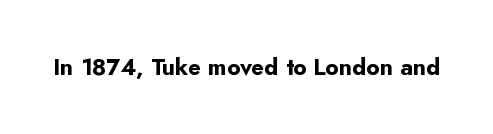
Notice how thick the strokes are: this is what a full bold looks like. In terms of letterspacing, this is plain default setting. The specimen omits any rule beneath the text block's lines. The lettering stays uniformly vertical, giving the passage a roman look.
